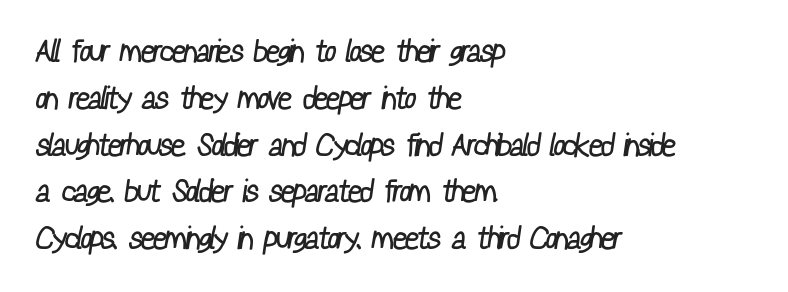
{"serif": "no", "bold": "no", "weight": "regular", "width": "condensed", "stroke_contrast": "low", "x_height": "medium", "monospaced": "no", "underline": "no", "align": "left", "line_spacing": "normal", "line_spacing_ratio": 1.51, "letter_spacing": "normal", "letter_spacing_em": 0.0, "glyph_px": 31}
